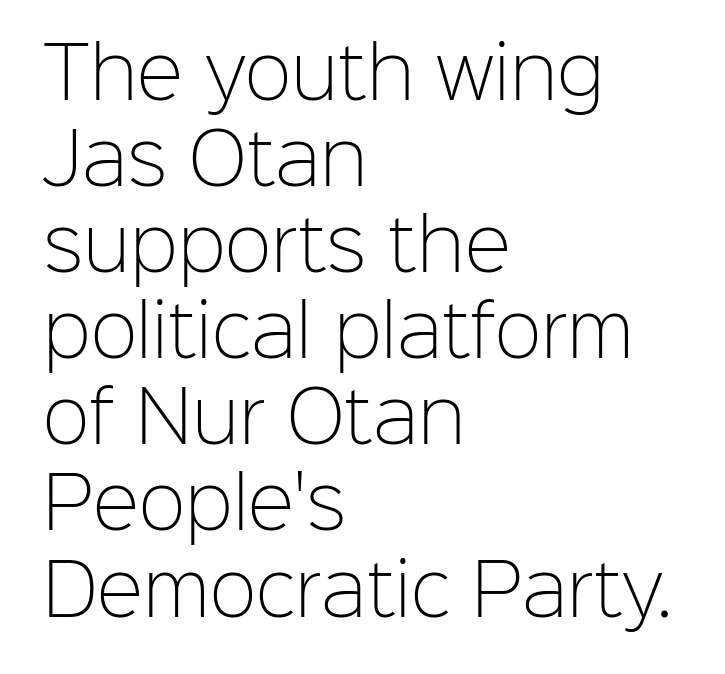
The image shows 70 px light sans-serif type, upright; set left-aligned, line spacing 1.23x, normal letter spacing, not underlined; low stroke contrast and a medium x-height.
